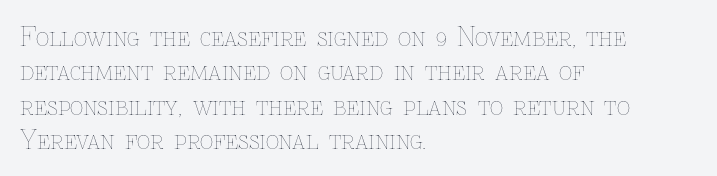
Leftover space on each line is placed entirely after the last word. Notice how the stems are strictly vertical — no italics here. The rendering uses a moderate line-height, typical for paragraphs. Underlining? Definitely not there. A light-to-regular cut is what we see here.
